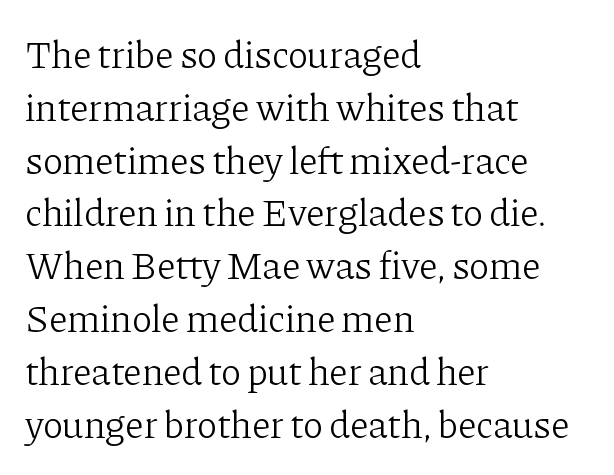
The image shows 38 px light serif type, upright; set left-aligned, normal line spacing (1.39x), normal letter spacing, not underlined; low stroke contrast and a medium x-height.
